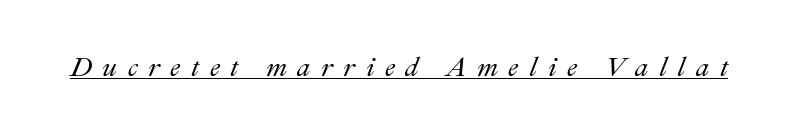
{"italic": "yes", "lean": "right", "slant_degrees": 22, "underline": "yes", "letter_spacing": "wide", "letter_spacing_em": 0.39, "glyph_px": 27}
